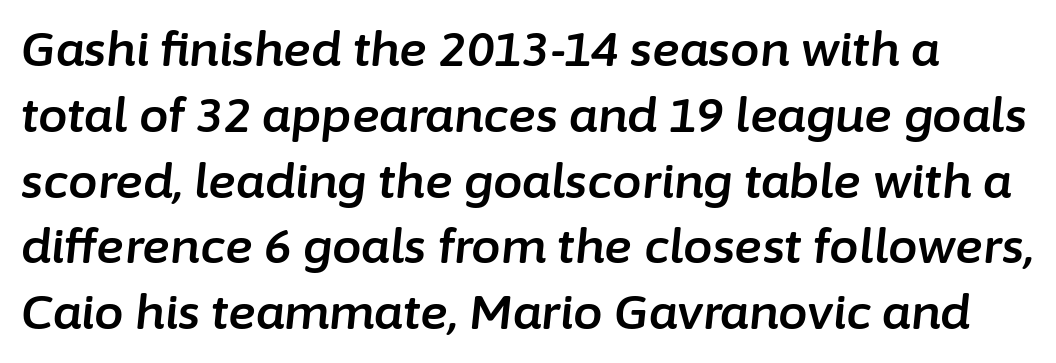
The face used here is proportionally spaced, like ordinary book or web type. The rendering applies a slant to the glyphs. The passage shown is not underscored anywhere. Compared with typical paragraphs, the rows here are spaced about the same. Is the letter spacing exaggerated? No — it looks like the ordinary default.
